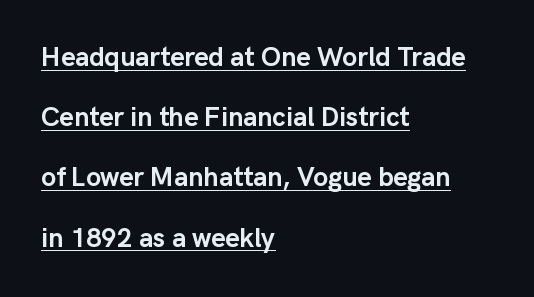
Honestly, the underline is the first thing you notice here. The typesetter chose a ragged-right arrangement here. This rendering leaves character spacing at its baseline value. Strong, thick strokes mark this as bold type. This sample uses an upright cut, with every glyph sitting square on the baseline.
